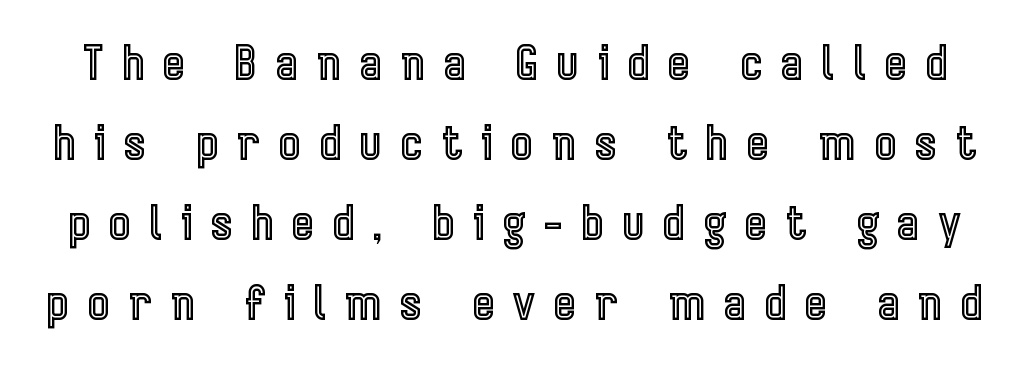
Q: Is the text italic (slanted)? A: No, it is upright.
Q: Is the text underlined? A: No.
Q: Is the spacing between letters normal or unusually wide? A: Unusually wide.
Q: Width (condensed, normal, or wide)? A: Condensed.
Q: x-height? A: Medium.
Q: Monospaced? A: No.
